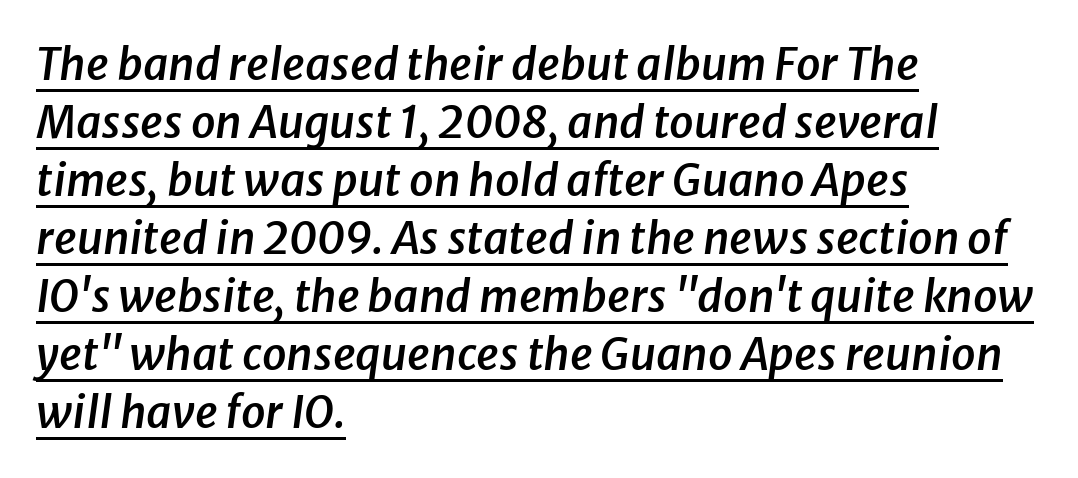
Compared with typical paragraphs, the rows here are spaced about the same. Semibold letterforms, between regular and bold. Short note: letters normally spaced. Designer's note — italics engaged. The passage is arranged the way most books set body copy — flush left. This is underlined copy, the kind a proofreader might mark for attention.
